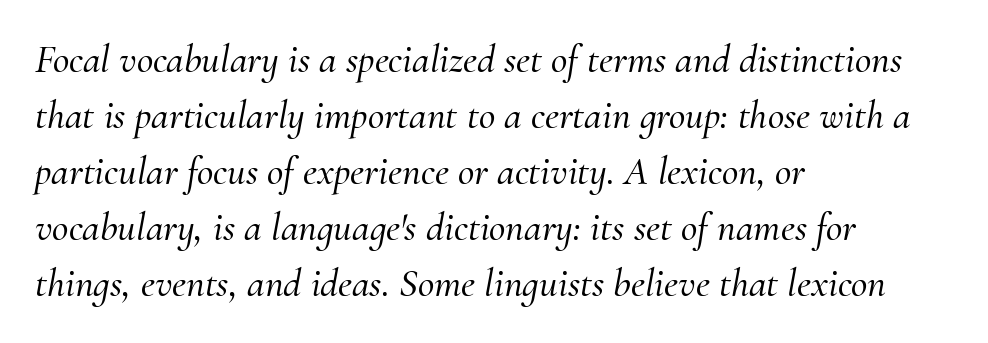
The image shows 40 px serif type, italic (leaning right); set left-aligned, normal line spacing (1.4x), normal letter spacing, not underlined; medium stroke contrast and a small x-height.
